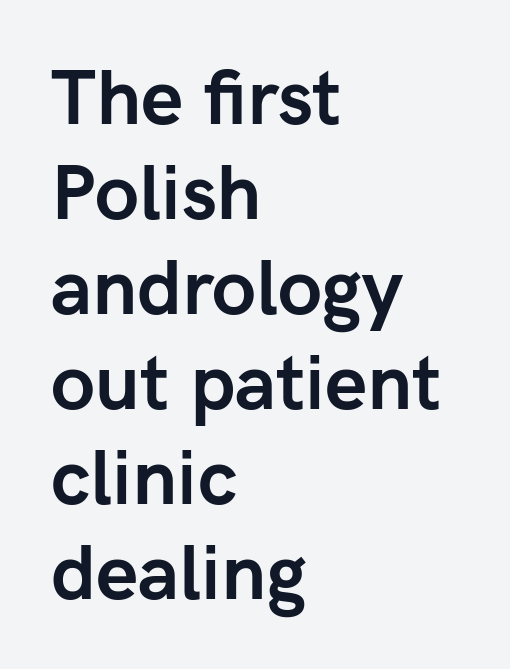
Q: Is the text bold? A: Yes.
Q: Is the text italic (slanted)? A: No, it is upright.
Q: Is the typeface a serif or a sans-serif typeface? A: Sans-serif.
Q: Is the text underlined? A: No.
Q: How is the paragraph aligned? A: Left-aligned.
Q: Is the spacing between letters normal or unusually wide? A: Normal.
Q: Is the spacing between lines tight, normal or loose? A: Normal.
Q: Width (condensed, normal, or wide)? A: Normal.
Q: Stroke contrast? A: Low.
Q: x-height? A: Medium.
Q: Monospaced? A: No.
